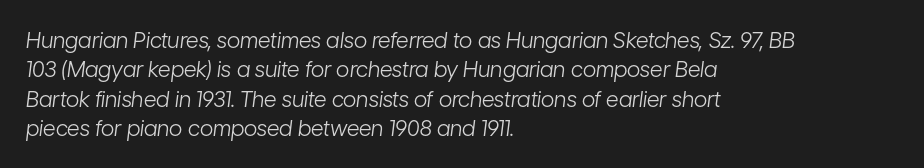
{"italic": "yes", "lean": "right", "slant_degrees": 7, "bold": "no", "underline": "no", "align": "left", "line_spacing": "normal", "line_spacing_ratio": 1.33, "letter_spacing": "normal", "letter_spacing_em": 0.0, "glyph_px": 22}
